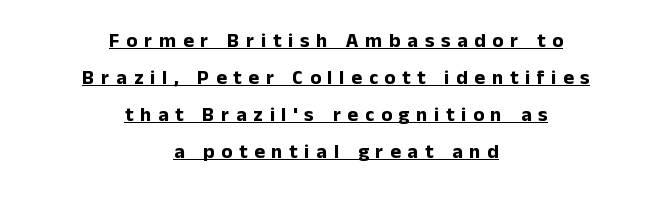
{"italic": "no", "bold": "yes", "underline": "yes", "align": "center", "line_spacing_ratio": 1.85, "letter_spacing": "wide", "letter_spacing_em": 0.34, "glyph_px": 20}
